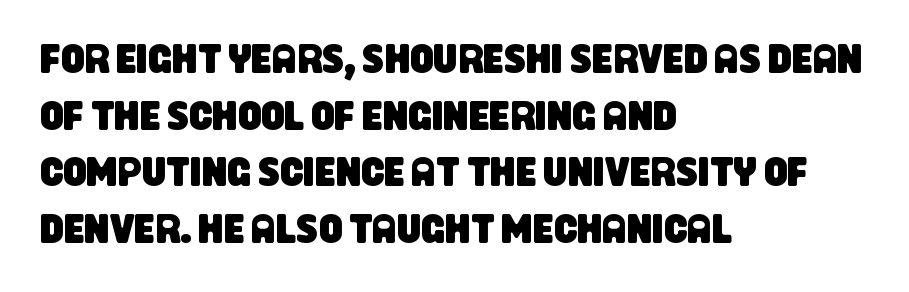
The letters advance in unequal steps, a hallmark of proportional type. The block of text has a typical density, with ordinary space between rows. Observe the ordinary spacing: letters are neighbours, not strangers. Check the space under the baseline: it is left empty.
